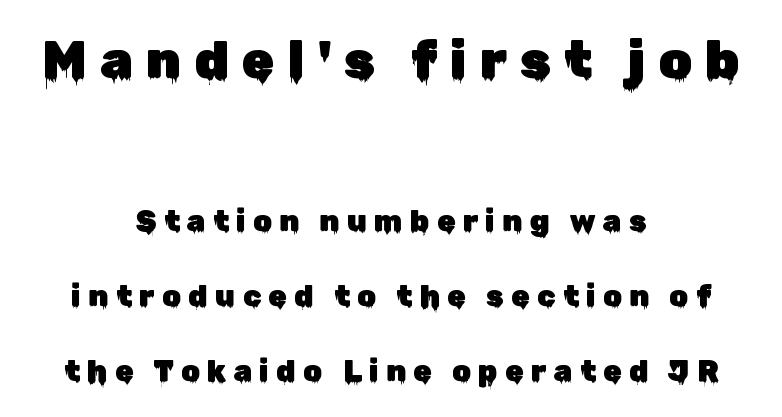
The first block has been scaled up relative to the second. The face used here is proportionally spaced, like ordinary book or web type. The lettering holds an erect, upright posture throughout. The face used here is a sans, in the tradition of grotesques and geometrics. Layout note: lines centered.
